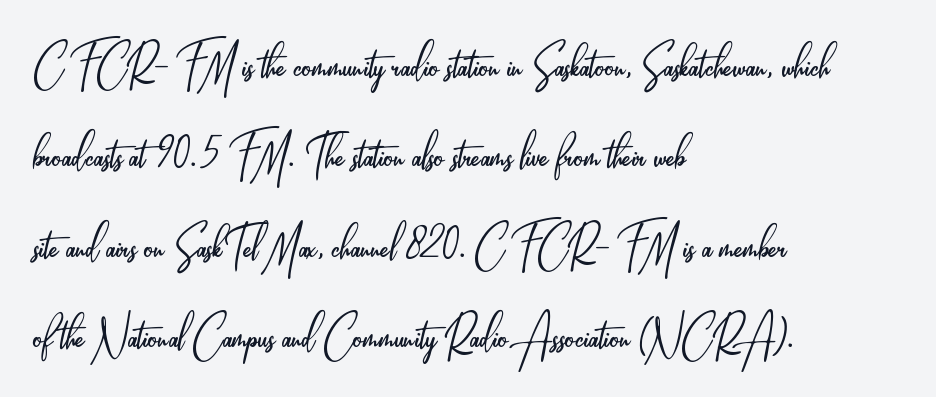
This block has exactly the height ordinary leading produces. The gaps between neighbouring characters are ordinary and unremarkable. Which margin do the lines hug? The left one — the right edge is uneven. Is the stroke heavy? The answer is a plain regular-or-lighter. Check the space under the baseline: it is left empty.
